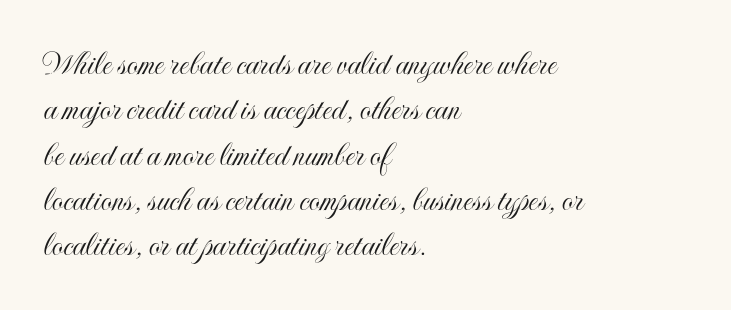
The image shows 36 px condensed type; set left-aligned, normal line spacing (1.26x), normal letter spacing, not underlined; a small x-height.
